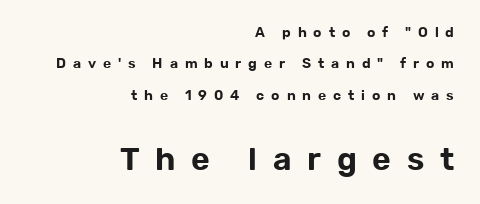
Q: Is the text italic (slanted)? A: No, it is upright.
Q: Is the typeface a serif or a sans-serif typeface? A: Sans-serif.
Q: Is the text underlined? A: No.
Q: How is the paragraph aligned? A: Right-aligned.
Q: Is the spacing between letters normal or unusually wide? A: Unusually wide.
Q: Is the spacing between lines tight, normal or loose? A: Loose.
Q: Which block of text is set in a larger size, the first (top) or the second (bottom)? A: The second (bottom) one.
Q: Width (condensed, normal, or wide)? A: Normal.
Q: Stroke contrast? A: Low.
Q: x-height? A: Medium.
Q: Monospaced? A: No.
